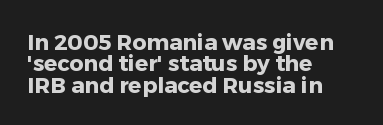
The image shows 22 px bold type, upright; set left-aligned, tight line spacing (0.97x), normal letter spacing, not underlined.
